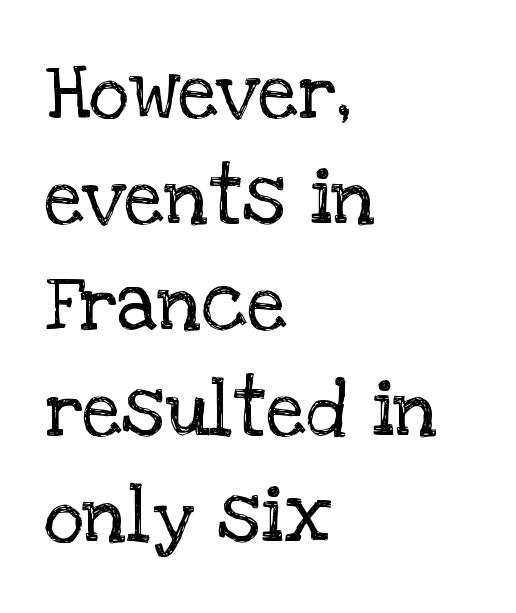
The image shows 78 px regular-weight serif type, upright; set left-aligned, normal line spacing (1.36x), normal letter spacing, not underlined; low stroke contrast and a large x-height.
